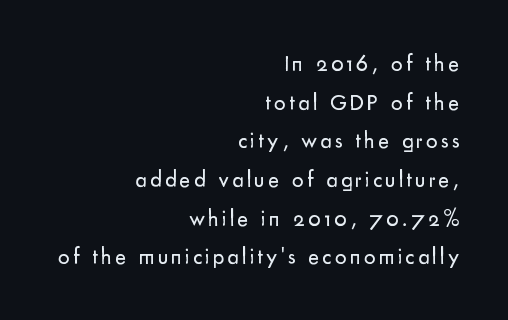
Caption: face not bold, strokes unweighted. Any mark beneath the type? The region is blank. Line spacing here is normal. Do the letters lean? They stand straight. Casual observation: everything's shoved over to the right.
